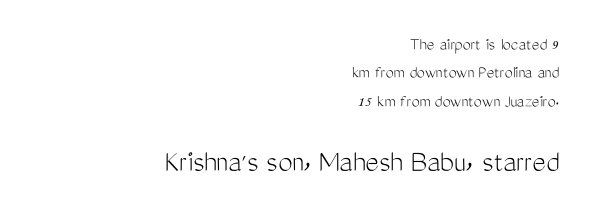
The image shows 32 px light, condensed sans-serif type, upright; set right-aligned, normal line spacing (1.58x), normal letter spacing, not underlined; the second (bottom) block is 1.78x larger; medium stroke contrast and a medium x-height.
